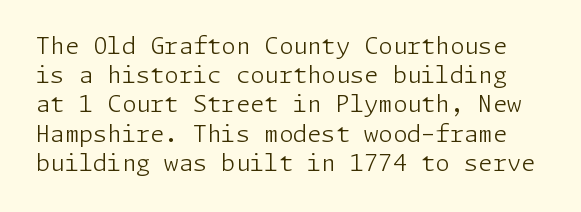
Type without underlining. What stands out about the letter spacing? Nothing — it is the standard amount. The lines sit at an ordinary, default distance from one another. No letter is thick-stroked: the sample isn't bold. A roman cut, with each character standing at attention.
